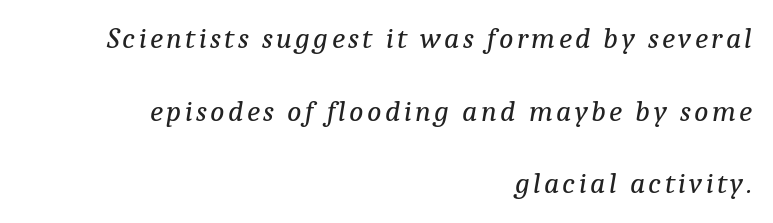
Vertical spacing — loose. Decoration check: the copy has no underline. Regarding serifs, this sample has them. The cut favours lightness, reaching ordinary text weight at its darkest. Reading down the block, your eye finds every line finishing at a fixed right position.
